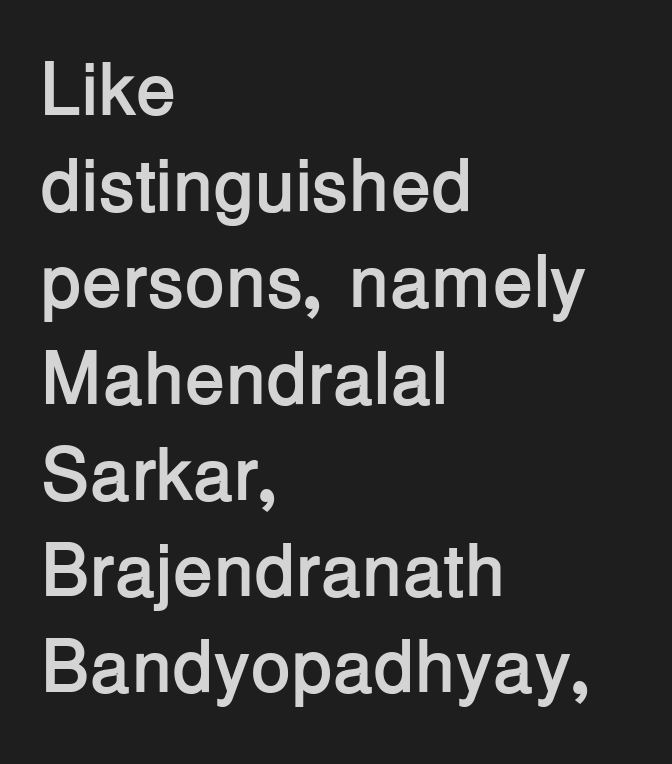
The image shows 74 px semibold sans-serif type, upright; set left-aligned, normal line spacing (1.3x), normal letter spacing, not underlined; low stroke contrast and a medium x-height.
